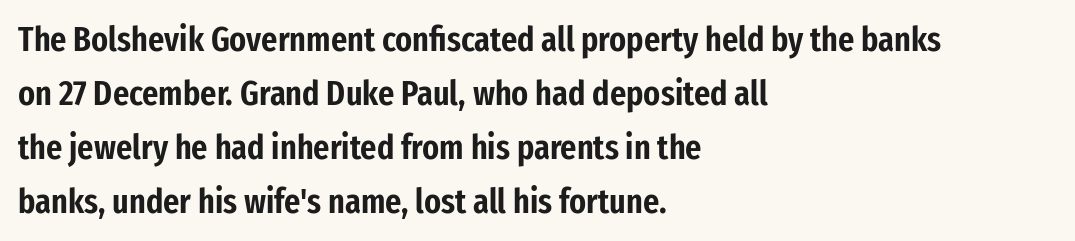
Q: Is the text italic (slanted)? A: No, it is upright.
Q: Is the typeface a serif or a sans-serif typeface? A: Sans-serif.
Q: Is the text underlined? A: No.
Q: How is the paragraph aligned? A: Left-aligned.
Q: Is the spacing between letters normal or unusually wide? A: Normal.
Q: Is the spacing between lines tight, normal or loose? A: Normal.
Q: Width (condensed, normal, or wide)? A: Condensed.
Q: Stroke contrast? A: Low.
Q: x-height? A: Medium.
Q: Monospaced? A: No.
